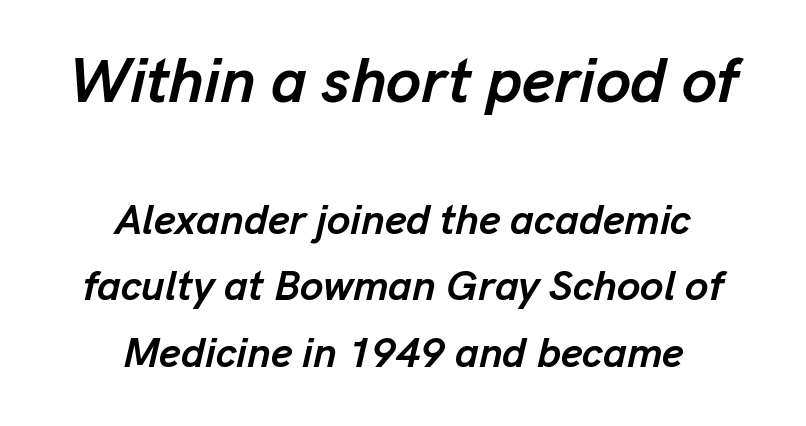
{"italic": "yes", "lean": "right", "slant_degrees": 13, "bold": "yes", "weight": "semibold", "width": "normal", "stroke_contrast": "low", "x_height": "medium", "monospaced": "no", "underline": "no", "align": "center", "line_spacing": "normal", "line_spacing_ratio": 1.59, "letter_spacing": "normal", "letter_spacing_em": 0.0, "larger_block": "first", "size_ratio": 1.5, "glyph_px": 63}
